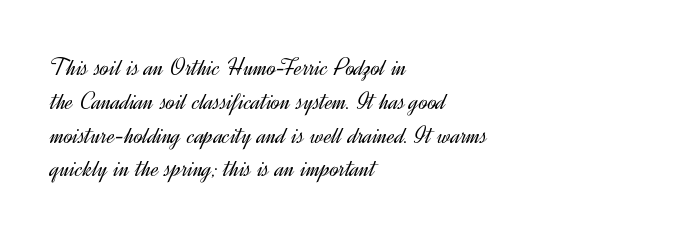
Descenders are the only things crossing below the line. Compared with typical paragraphs, the rows here are spaced about the same. The setting favours the left margin, as ordinary paragraphs usually do.
